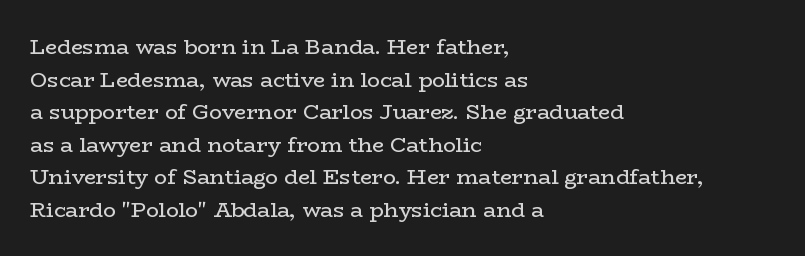
The image shows 21 px text type, upright; set left-aligned, normal line spacing (1.55x), normal letter spacing, not underlined.
